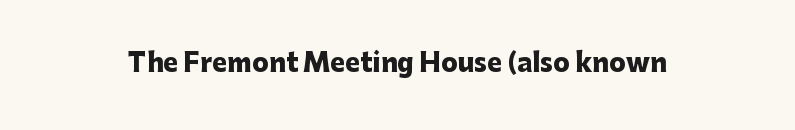
Q: Is the text bold? A: Yes.
Q: Is the text italic (slanted)? A: No, it is upright.
Q: Is the text underlined? A: No.
Q: Is the spacing between letters normal or unusually wide? A: Normal.
